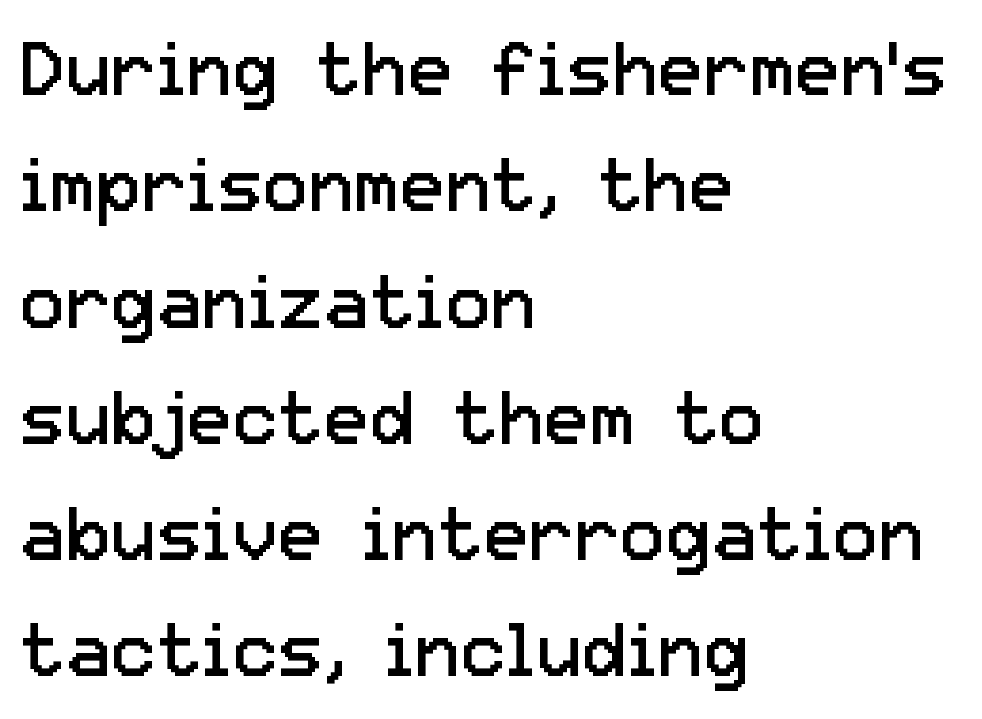
{"serif": "no", "italic": "no", "bold": "no", "weight": "regular", "width": "normal", "stroke_contrast": "low", "x_height": "medium", "monospaced": "no", "underline": "no", "align": "left", "line_spacing": "normal", "line_spacing_ratio": 1.53, "letter_spacing": "normal", "letter_spacing_em": 0.0, "glyph_px": 76}
